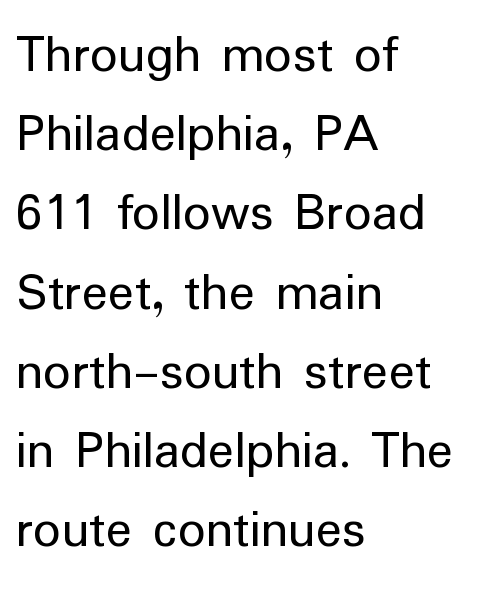
The axis of the letterforms is exactly vertical. Evenly set lines give the paragraph a standard silhouette. In terms of letterspacing, this is plain default setting. Each letter keeps its own natural width here, so spacing adapts to shape. The characters display no serif detailing; their extremities are plain.
